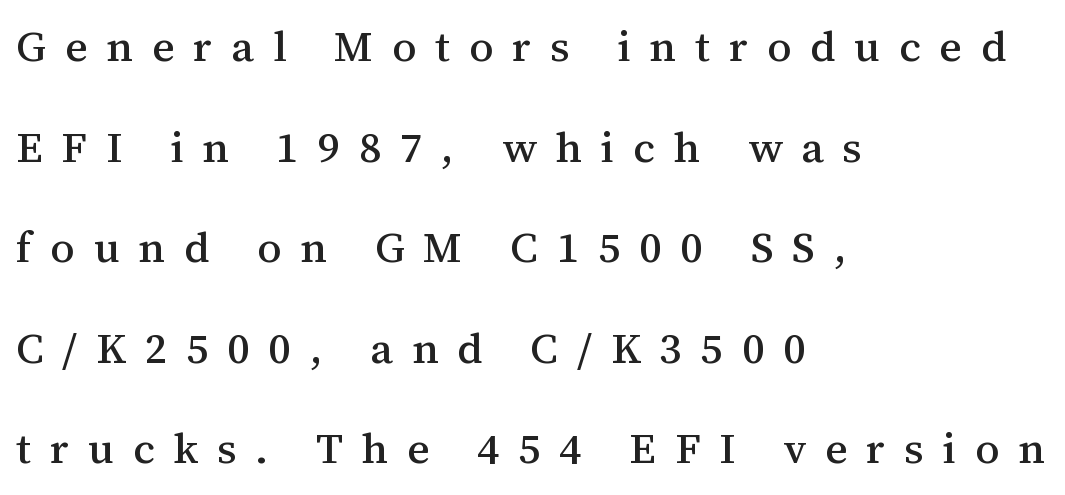
{"serif": "yes", "italic": "no", "width": "normal", "stroke_contrast": "medium", "x_height": "medium", "monospaced": "no", "underline": "no", "align": "left", "line_spacing": "loose", "line_spacing_ratio": 2.34, "letter_spacing": "wide", "letter_spacing_em": 0.44, "glyph_px": 43}
